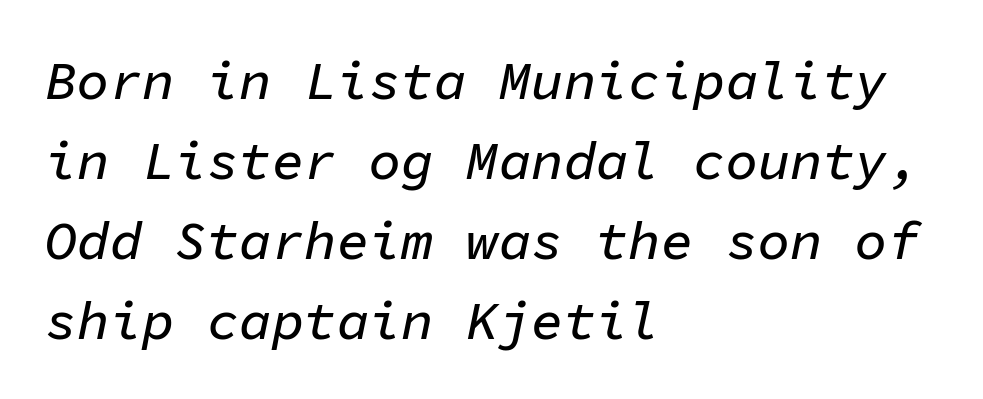
{"italic": "yes", "lean": "right", "slant_degrees": 11, "width": "normal", "stroke_contrast": "low", "x_height": "medium", "monospaced": "yes", "underline": "no", "align": "left", "line_spacing": "normal", "line_spacing_ratio": 1.48, "letter_spacing": "normal", "letter_spacing_em": 0.0, "glyph_px": 54}
